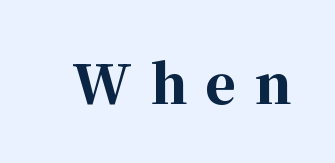
Q: Is the text bold? A: Yes.
Q: Is the text italic (slanted)? A: No, it is upright.
Q: Is the typeface a serif or a sans-serif typeface? A: Serif.
Q: Is the text underlined? A: No.
Q: Is the spacing between letters normal or unusually wide? A: Unusually wide.
Q: Width (condensed, normal, or wide)? A: Normal.
Q: Stroke contrast? A: High.
Q: x-height? A: Medium.
Q: Monospaced? A: No.
